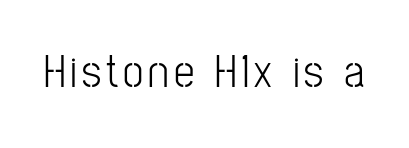
{"serif": "no", "italic": "no", "bold": "no", "weight": "light", "width": "condensed", "stroke_contrast": "low", "x_height": "medium", "monospaced": "no", "underline": "no", "glyph_px": 46}
